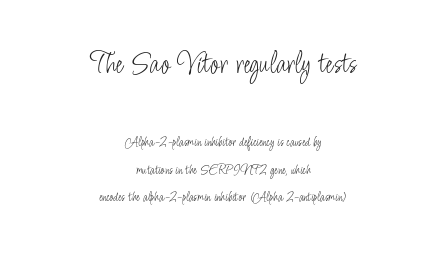
{"serif": "no", "bold": "no", "weight": "light", "width": "condensed", "stroke_contrast": "low", "x_height": "small", "monospaced": "no", "underline": "no", "align": "center", "line_spacing": "loose", "line_spacing_ratio": 1.98, "letter_spacing": "normal", "letter_spacing_em": 0.0, "larger_block": "first", "size_ratio": 2.29, "glyph_px": 32}
